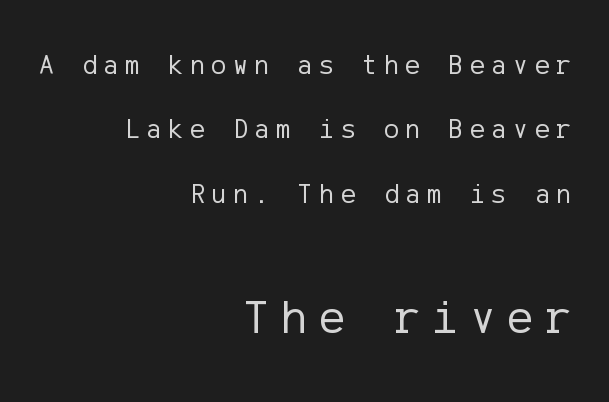
Q: Is the text bold? A: No.
Q: Is the text italic (slanted)? A: No, it is upright.
Q: Is the typeface a serif or a sans-serif typeface? A: Sans-serif.
Q: Is the text underlined? A: No.
Q: How is the paragraph aligned? A: Right-aligned.
Q: Is the spacing between letters normal or unusually wide? A: Unusually wide.
Q: Is the spacing between lines tight, normal or loose? A: Loose.
Q: Which block of text is set in a larger size, the first (top) or the second (bottom)? A: The second (bottom) one.
Q: Width (condensed, normal, or wide)? A: Normal.
Q: Stroke contrast? A: Low.
Q: x-height? A: Medium.
